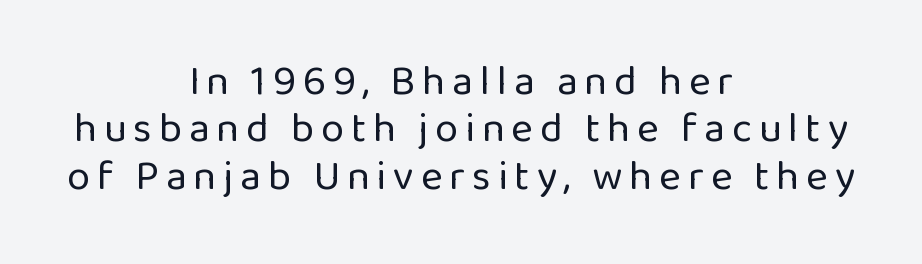
Q: Is the text bold? A: No.
Q: Is the text italic (slanted)? A: No, it is upright.
Q: Is the typeface a serif or a sans-serif typeface? A: Sans-serif.
Q: Is the text underlined? A: No.
Q: How is the paragraph aligned? A: Centered.
Q: Is the spacing between lines tight, normal or loose? A: Tight.
Q: Width (condensed, normal, or wide)? A: Normal.
Q: Stroke contrast? A: Low.
Q: x-height? A: Medium.
Q: Monospaced? A: No.
